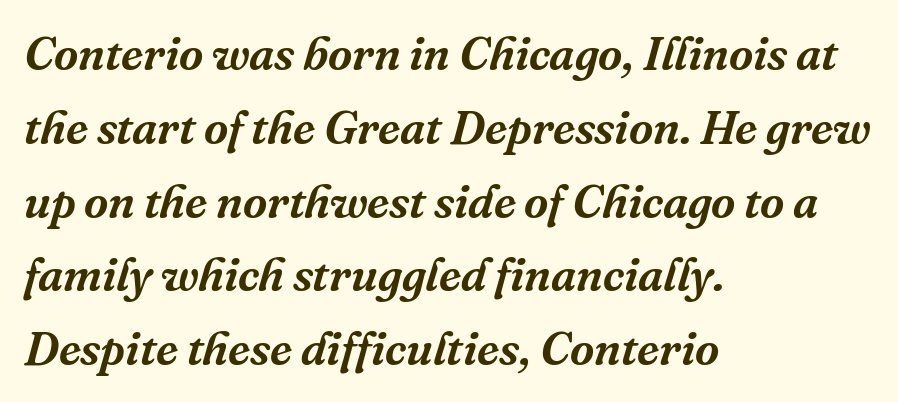
{"serif": "yes", "italic": "yes", "lean": "right", "slant_degrees": 16, "width": "normal", "stroke_contrast": "medium", "x_height": "medium", "monospaced": "no", "underline": "no", "align": "left", "line_spacing": "normal", "line_spacing_ratio": 1.57, "letter_spacing": "normal", "letter_spacing_em": 0.0, "glyph_px": 47}
